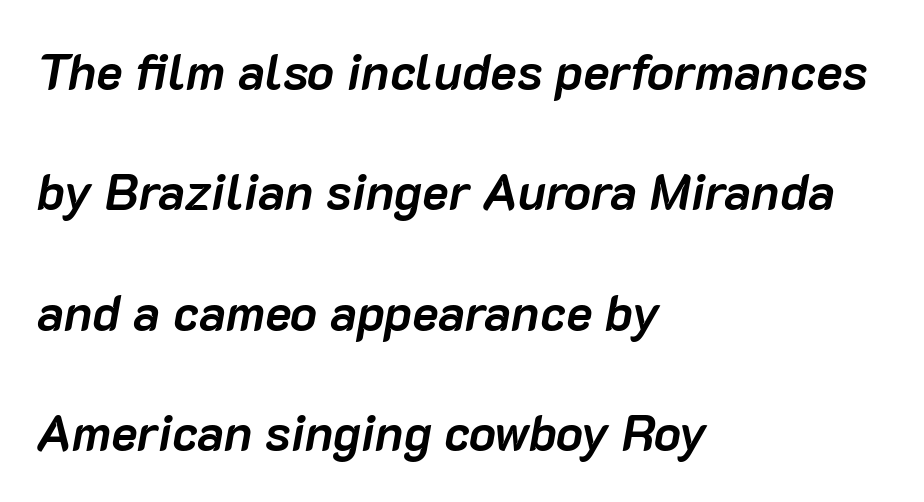
The image shows 50 px semibold type, italic (leaning right); set left-aligned, loose line spacing (2.41x), normal letter spacing, not underlined; low stroke contrast and a medium x-height.
